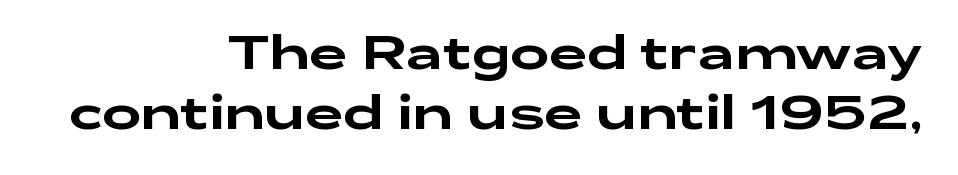
Q: Is the text italic (slanted)? A: No, it is upright.
Q: Is the typeface a serif or a sans-serif typeface? A: Sans-serif.
Q: Is the text underlined? A: No.
Q: How is the paragraph aligned? A: Right-aligned.
Q: Is the spacing between letters normal or unusually wide? A: Normal.
Q: Is the spacing between lines tight, normal or loose? A: Normal.
Q: Width (condensed, normal, or wide)? A: Wide.
Q: Stroke contrast? A: Low.
Q: x-height? A: Medium.
Q: Monospaced? A: No.
